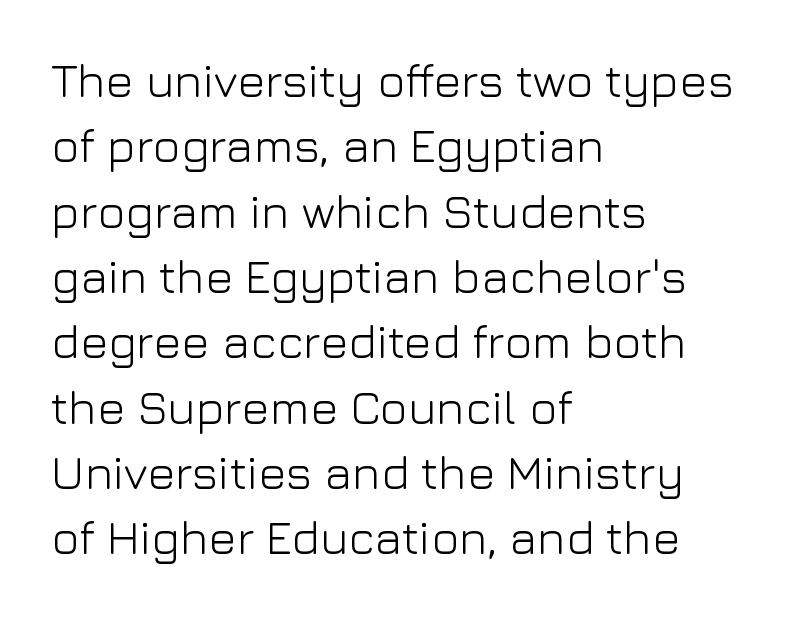
Q: Is the text bold? A: No.
Q: Is the text italic (slanted)? A: No, it is upright.
Q: Is the typeface a serif or a sans-serif typeface? A: Sans-serif.
Q: Is the text underlined? A: No.
Q: How is the paragraph aligned? A: Left-aligned.
Q: Is the spacing between letters normal or unusually wide? A: Normal.
Q: Is the spacing between lines tight, normal or loose? A: Normal.
Q: Width (condensed, normal, or wide)? A: Normal.
Q: Stroke contrast? A: Low.
Q: x-height? A: Medium.
Q: Monospaced? A: No.
